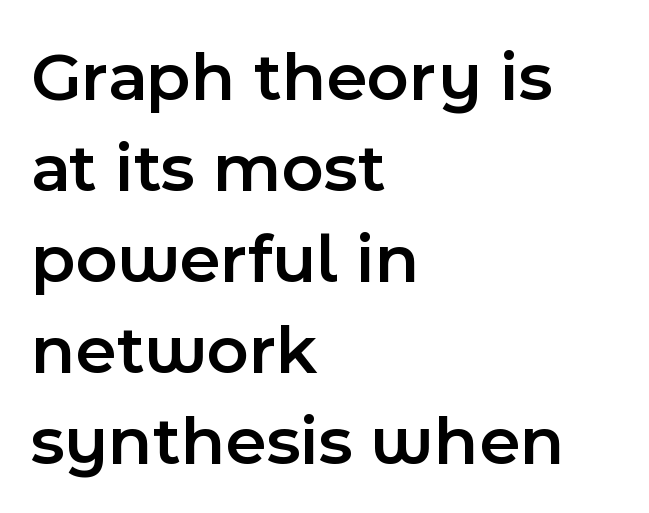
Letter spacing: default. Stroke thickness is moderately raised; the sample reads as semibold. To sum up the face: it is a sans, with no serifs. Unmarked baselines from the first word to the last. Think of a printed novel: that variable character pitch is what you see here.
